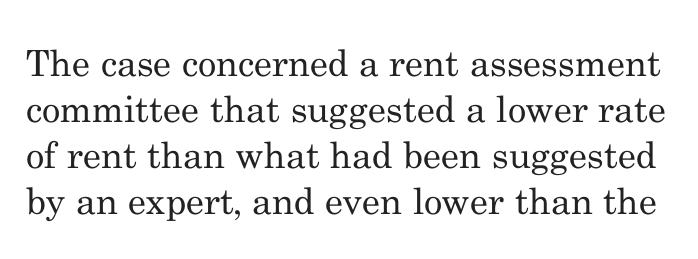
{"serif": "yes", "italic": "no", "bold": "no", "weight": "regular", "width": "normal", "stroke_contrast": "medium", "x_height": "small", "monospaced": "no", "underline": "no", "line_spacing": "normal", "line_spacing_ratio": 1.28, "letter_spacing": "normal", "letter_spacing_em": 0.0, "glyph_px": 36}
